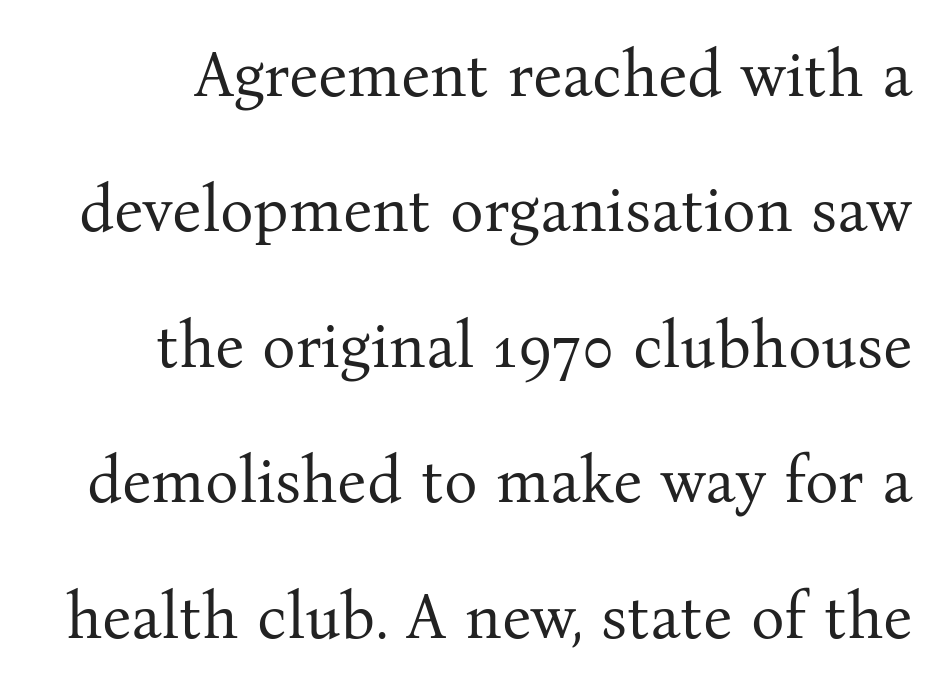
The strokes carry an ordinary text weight at most. These lines stand farther apart than default settings would place them. Just letters on the line, the space beneath them empty. Style check: upright. The face used here is rendered with its standard letterfit.
